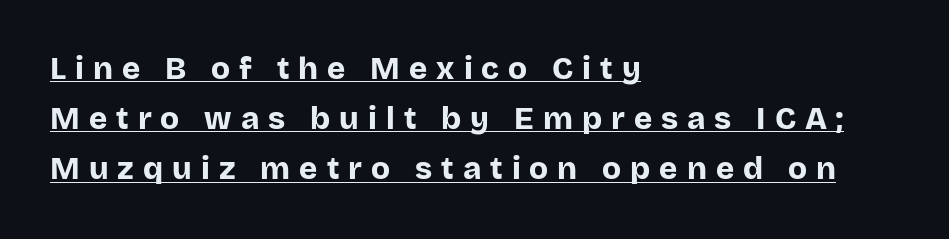
The image shows 31 px bold sans-serif type, upright; set left-aligned, normal line spacing (1.62x), unusually wide letter spacing (+0.29 em), underlined; low stroke contrast and a large x-height.
